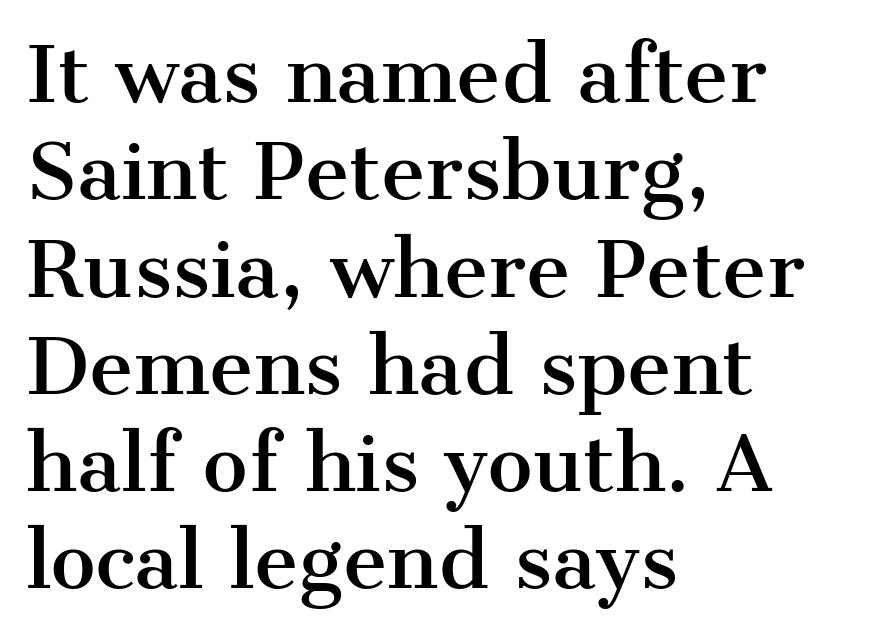
Q: Is the text italic (slanted)? A: No, it is upright.
Q: Is the typeface a serif or a sans-serif typeface? A: Serif.
Q: Is the text underlined? A: No.
Q: How is the paragraph aligned? A: Left-aligned.
Q: Is the spacing between letters normal or unusually wide? A: Normal.
Q: Is the spacing between lines tight, normal or loose? A: Normal.
Q: Width (condensed, normal, or wide)? A: Normal.
Q: Stroke contrast? A: Medium.
Q: x-height? A: Medium.
Q: Monospaced? A: No.
